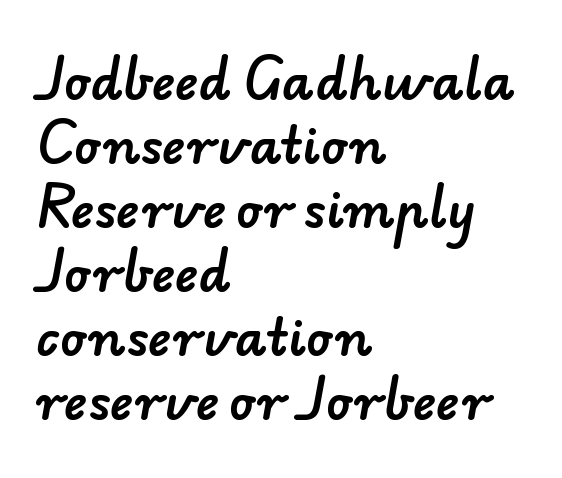
{"serif": "no", "width": "normal", "stroke_contrast": "low", "x_height": "small", "monospaced": "no", "underline": "no", "align": "left", "line_spacing": "normal", "line_spacing_ratio": 1.28, "letter_spacing": "normal", "letter_spacing_em": 0.0, "glyph_px": 50}
